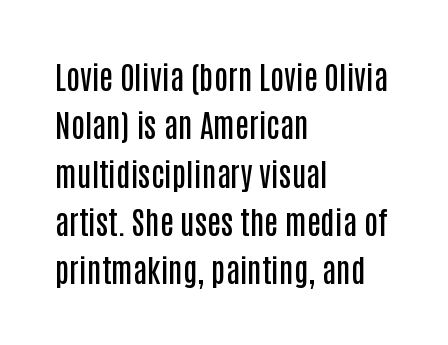
{"serif": "no", "italic": "no", "bold": "semi", "weight": "semibold", "width": "condensed", "stroke_contrast": "low", "x_height": "large", "monospaced": "no", "underline": "no", "align": "left", "line_spacing": "normal", "line_spacing_ratio": 1.56, "letter_spacing": "normal", "letter_spacing_em": 0.0, "glyph_px": 31}
